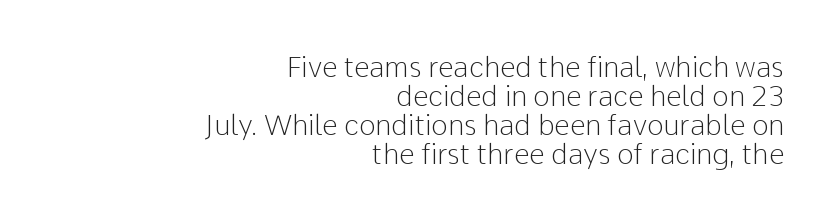
The image shows 28 px light sans-serif type, upright; set right-aligned, tight line spacing (1.03x), normal letter spacing, not underlined; low stroke contrast and a medium x-height.
